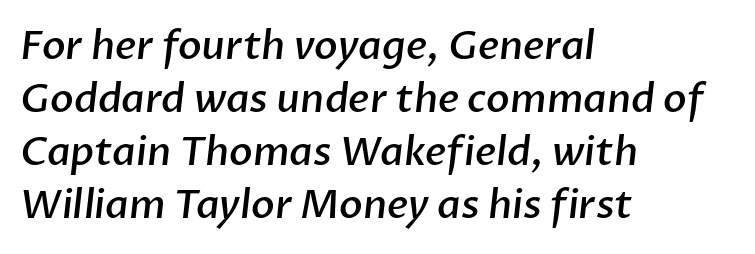
{"serif": "no", "bold": "semi", "weight": "semibold", "width": "normal", "stroke_contrast": "low", "x_height": "medium", "monospaced": "no", "underline": "no", "align": "left", "line_spacing": "normal", "line_spacing_ratio": 1.36, "letter_spacing": "normal", "letter_spacing_em": 0.0, "glyph_px": 39}
